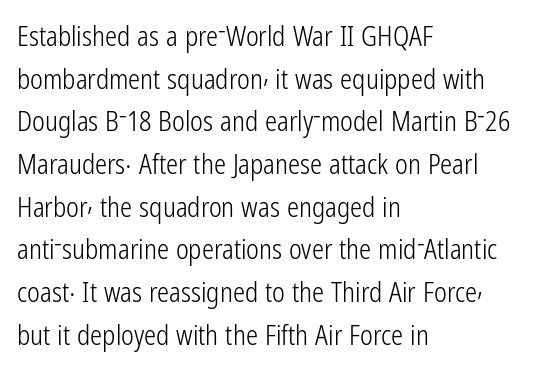
The image shows 27 px text type, upright; set left-aligned, normal line spacing (1.58x), normal letter spacing, not underlined.
